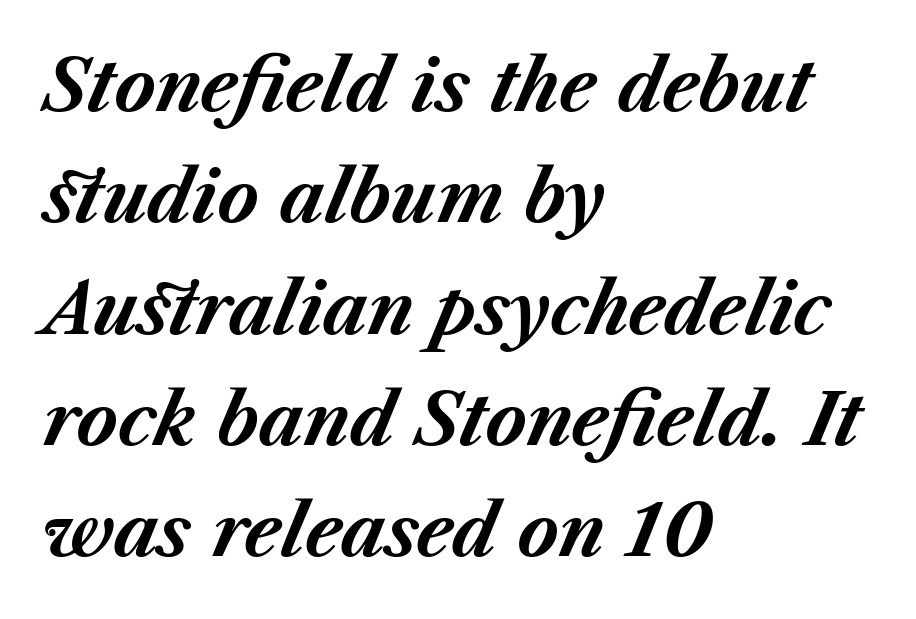
Q: Is the text bold? A: Yes.
Q: Is the text italic (slanted)? A: Yes, it leans right by about 23 degrees.
Q: Is the text underlined? A: No.
Q: How is the paragraph aligned? A: Left-aligned.
Q: Is the spacing between letters normal or unusually wide? A: Normal.
Q: Is the spacing between lines tight, normal or loose? A: Normal.
Q: Width (condensed, normal, or wide)? A: Normal.
Q: Stroke contrast? A: Medium.
Q: x-height? A: Medium.
Q: Monospaced? A: No.
